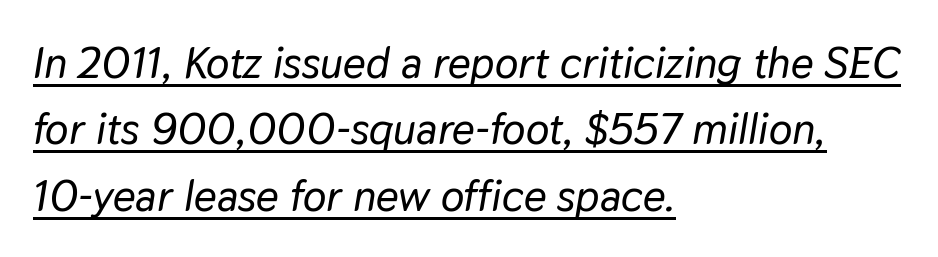
Q: Is the text italic (slanted)? A: Yes, it leans right by about 9 degrees.
Q: Is the text underlined? A: Yes.
Q: How is the paragraph aligned? A: Left-aligned.
Q: Is the spacing between letters normal or unusually wide? A: Normal.
Q: Is the spacing between lines tight, normal or loose? A: Normal.
Q: Width (condensed, normal, or wide)? A: Normal.
Q: Stroke contrast? A: Low.
Q: x-height? A: Medium.
Q: Monospaced? A: No.
